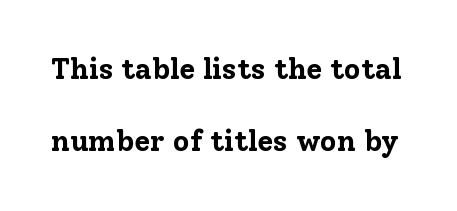
Type without underlining. Is this a sans? No — the strokes have serifs. Italic? Not at all — the glyphs are vertical. Bold? Absolutely — the strokes are thick and heavy.
